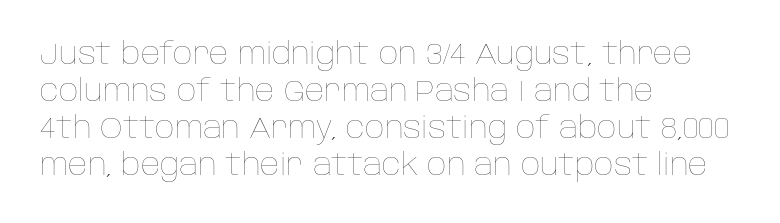
The image shows 30 px thin type, upright; set left-aligned, line spacing 1.23x, normal letter spacing, not underlined; low stroke contrast and a large x-height.
